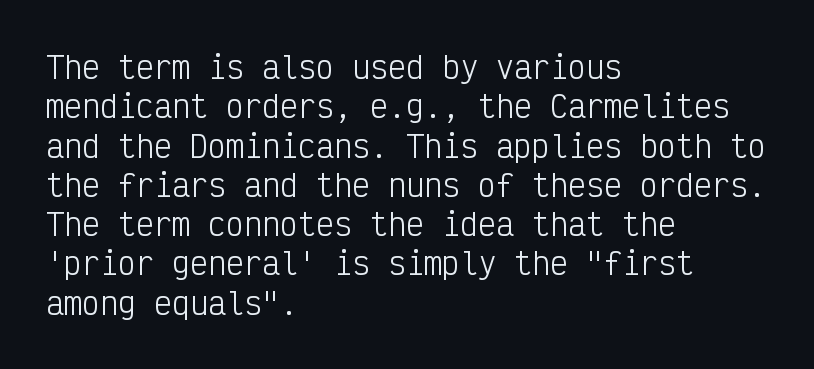
The paragraph has a hard left edge and a soft right edge. Default kerning and tracking; the words read as compact shapes. The passage shown is not underscored anywhere. Counters stay open thanks to moderate or lighter strokes.
